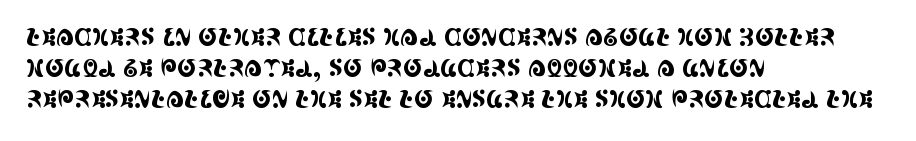
The image shows 23 px text type, upright; set left-aligned, normal line spacing (1.34x), normal letter spacing, not underlined.
